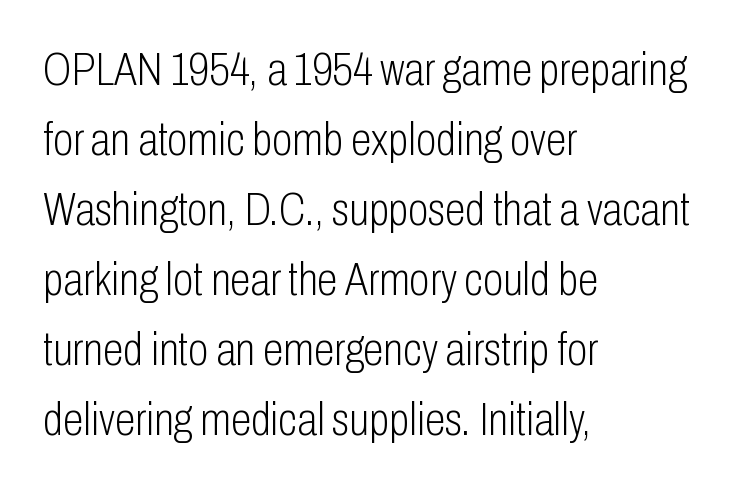
Q: Is the text bold? A: No.
Q: Is the text italic (slanted)? A: No, it is upright.
Q: Is the typeface a serif or a sans-serif typeface? A: Sans-serif.
Q: Is the text underlined? A: No.
Q: How is the paragraph aligned? A: Left-aligned.
Q: Is the spacing between letters normal or unusually wide? A: Normal.
Q: Is the spacing between lines tight, normal or loose? A: Normal.
Q: Width (condensed, normal, or wide)? A: Condensed.
Q: Stroke contrast? A: Low.
Q: x-height? A: Medium.
Q: Monospaced? A: No.
